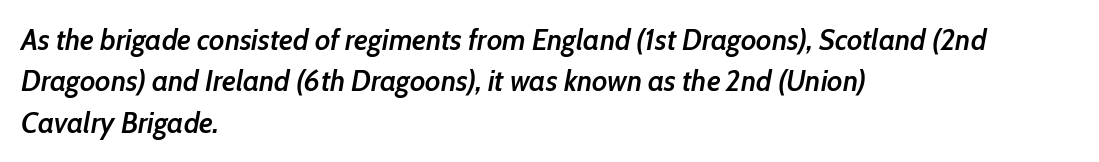
This sample has the flowing, uneven cadence of proportional lettering. The passage shown leans; its letterforms are oblique. The typesetter chose a ragged-right arrangement here. Honestly, the letter spacing is just normal — you wouldn't notice it. This is the in-between weight designers call semibold or demi. Leading: standard.
